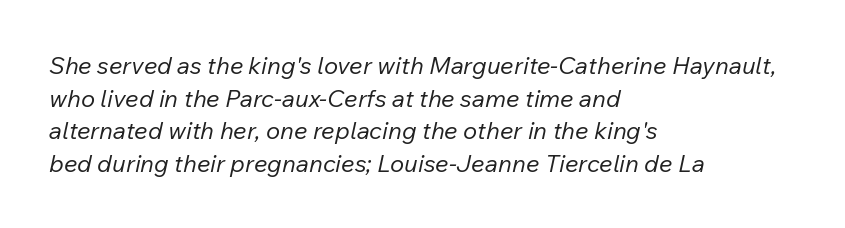
The image shows 24 px text type, italic (leaning right); set left-aligned, normal line spacing (1.36x), normal letter spacing, not underlined.
